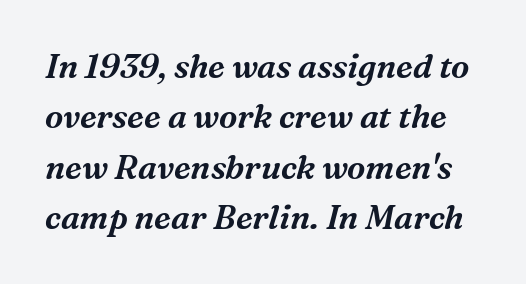
Q: Is the text italic (slanted)? A: Yes, it leans right by about 16 degrees.
Q: Is the typeface a serif or a sans-serif typeface? A: Serif.
Q: Is the text underlined? A: No.
Q: Is the spacing between letters normal or unusually wide? A: Normal.
Q: Is the spacing between lines tight, normal or loose? A: Normal.
Q: Width (condensed, normal, or wide)? A: Normal.
Q: Stroke contrast? A: Medium.
Q: x-height? A: Medium.
Q: Monospaced? A: No.
